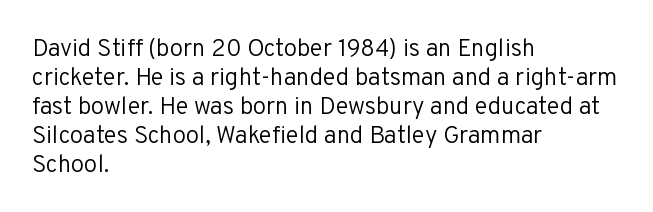
Q: Is the text bold? A: No.
Q: Is the text italic (slanted)? A: No, it is upright.
Q: Is the text underlined? A: No.
Q: How is the paragraph aligned? A: Left-aligned.
Q: Is the spacing between letters normal or unusually wide? A: Normal.
